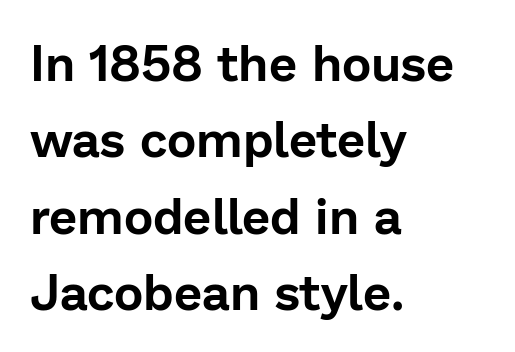
Leading: standard. Reading down the block, your eye returns to a fixed left position each line. Does extra space separate the letters? No, they use regular spacing. The font family rendered here belongs to the sans-serif group.
